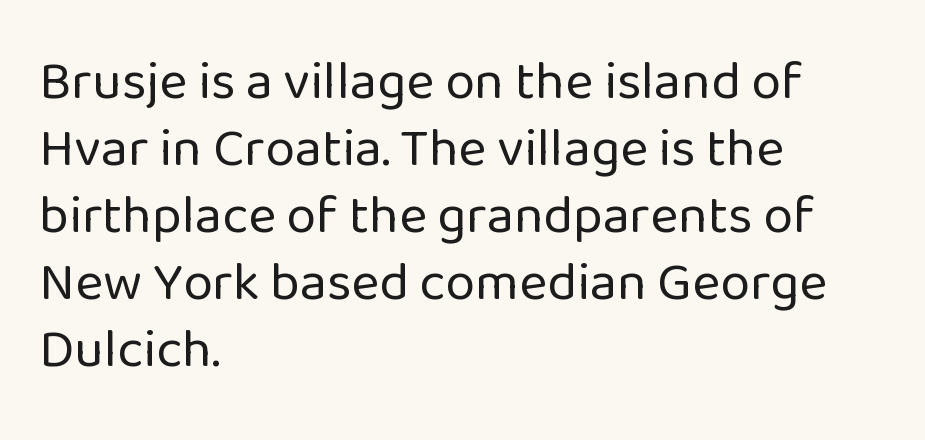
The image shows 54 px regular-weight sans-serif type, upright; set left-aligned, line spacing 1.24x, normal letter spacing, not underlined; low stroke contrast and a medium x-height.
